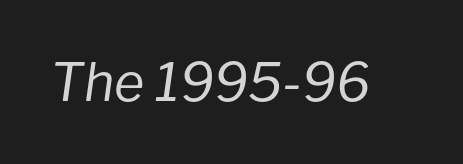
Q: Is the text bold? A: No.
Q: Is the text italic (slanted)? A: Yes, it leans right by about 8 degrees.
Q: Is the text underlined? A: No.
Q: Is the spacing between letters normal or unusually wide? A: Normal.
Q: Width (condensed, normal, or wide)? A: Normal.
Q: Stroke contrast? A: Low.
Q: x-height? A: Medium.
Q: Monospaced? A: No.
